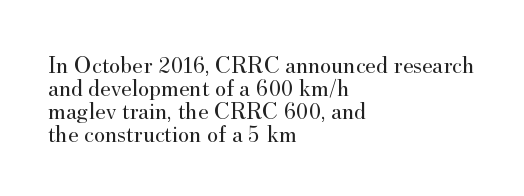
The image shows 24 px text type, upright; set left-aligned, tight line spacing (0.96x), normal letter spacing, not underlined.
